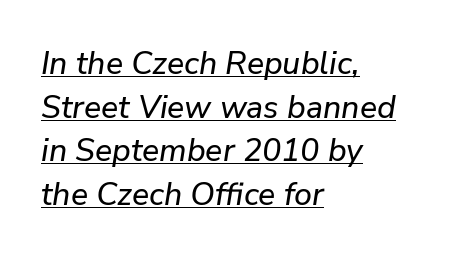
Honestly, the underline is the first thing you notice here. Regular leading. The face used here is proportionally spaced, like ordinary book or web type. The paragraph has a hard left edge and a soft right edge.
